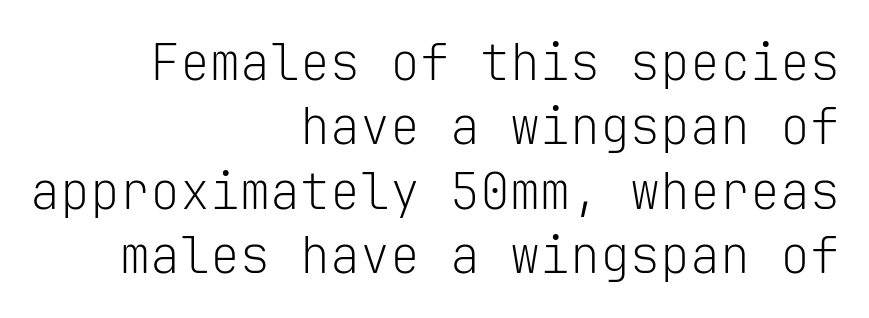
The image shows 50 px light sans-serif type, upright, monospaced; set right-aligned, normal line spacing (1.29x), normal letter spacing, not underlined; low stroke contrast and a medium x-height.
